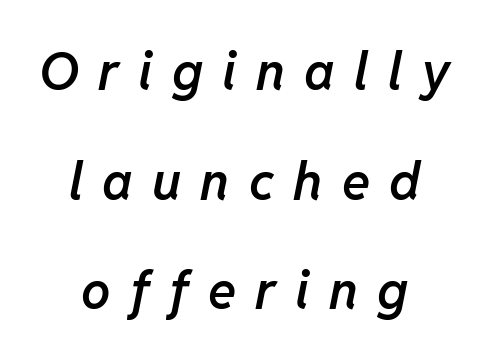
Q: Is the text bold? A: Semi-bold.
Q: Is the text italic (slanted)? A: Yes, it leans right by about 11 degrees.
Q: Is the text underlined? A: No.
Q: How is the paragraph aligned? A: Centered.
Q: Is the spacing between letters normal or unusually wide? A: Unusually wide.
Q: Is the spacing between lines tight, normal or loose? A: Loose.
Q: Width (condensed, normal, or wide)? A: Normal.
Q: Stroke contrast? A: Low.
Q: x-height? A: Medium.
Q: Monospaced? A: No.
